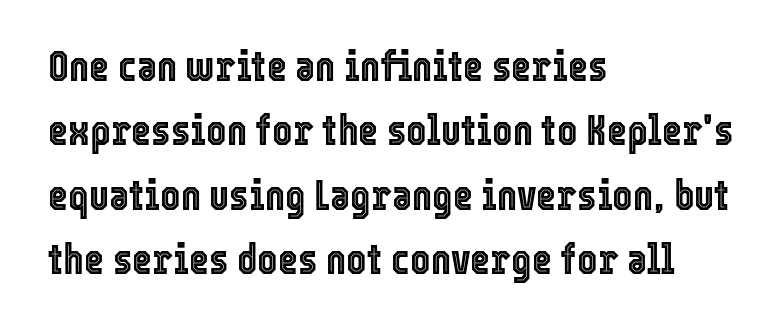
Q: Is the text italic (slanted)? A: No, it is upright.
Q: Is the text underlined? A: No.
Q: How is the paragraph aligned? A: Left-aligned.
Q: Is the spacing between letters normal or unusually wide? A: Normal.
Q: Is the spacing between lines tight, normal or loose? A: Normal.
Q: Width (condensed, normal, or wide)? A: Condensed.
Q: x-height? A: Medium.
Q: Monospaced? A: No.
